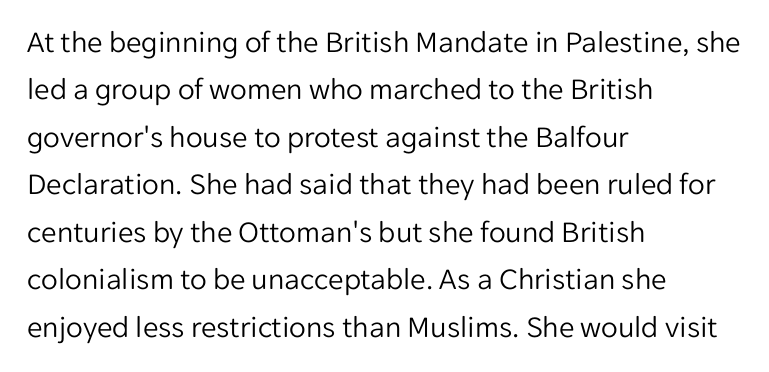
Q: Is the text bold? A: No.
Q: Is the text italic (slanted)? A: No, it is upright.
Q: Is the typeface a serif or a sans-serif typeface? A: Sans-serif.
Q: Is the text underlined? A: No.
Q: How is the paragraph aligned? A: Left-aligned.
Q: Is the spacing between letters normal or unusually wide? A: Normal.
Q: Is the spacing between lines tight, normal or loose? A: Normal.
Q: Width (condensed, normal, or wide)? A: Normal.
Q: Stroke contrast? A: Low.
Q: x-height? A: Medium.
Q: Monospaced? A: No.
